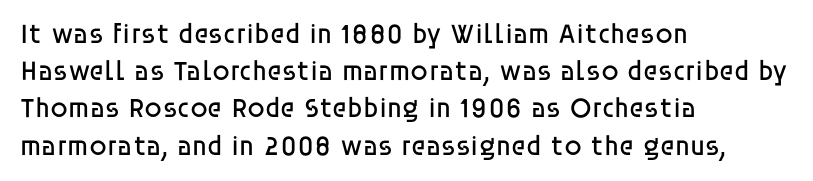
The strokes carry an ordinary text weight at most. The typography opts for an upright posture over an oblique one. Anything drawn beneath the words? Only blank space. These lines are composed in type without serifs.
